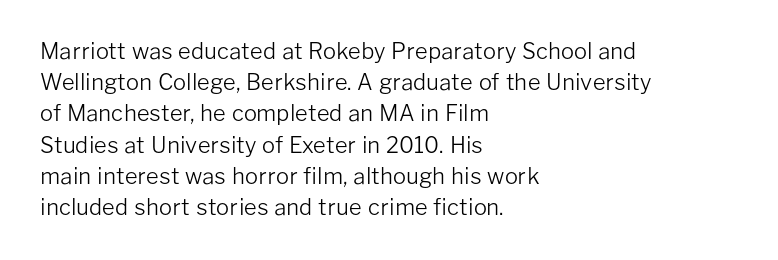
Q: Is the text bold? A: No.
Q: Is the text italic (slanted)? A: No, it is upright.
Q: Is the text underlined? A: No.
Q: How is the paragraph aligned? A: Left-aligned.
Q: Is the spacing between letters normal or unusually wide? A: Normal.
Q: Is the spacing between lines tight, normal or loose? A: Normal.
